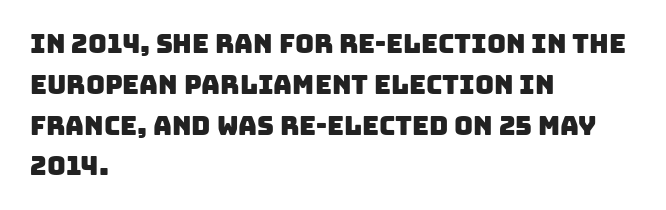
{"underline": "no", "align": "left", "line_spacing": "normal", "line_spacing_ratio": 1.57, "letter_spacing": "normal", "letter_spacing_em": 0.0, "glyph_px": 26}
